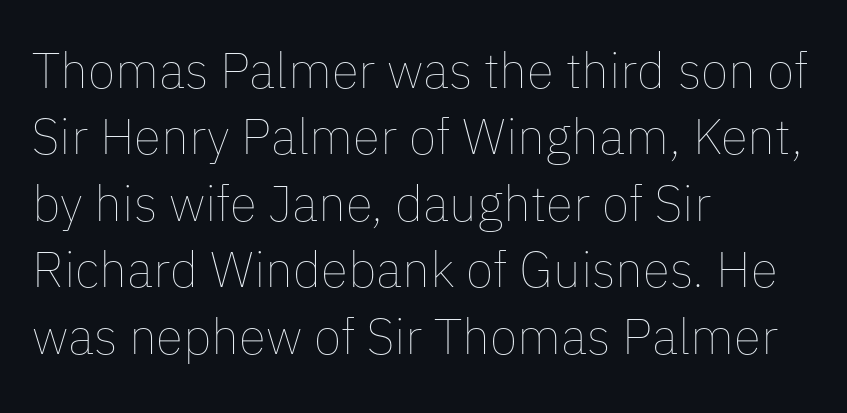
The image shows 50 px thin type, upright; set left-aligned, normal line spacing (1.33x), normal letter spacing, not underlined; low stroke contrast and a medium x-height.
